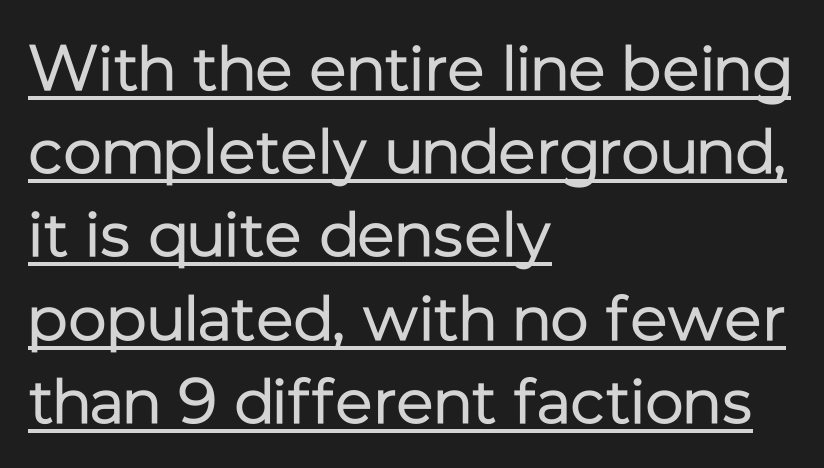
{"serif": "no", "italic": "no", "bold": "no", "weight": "regular", "width": "normal", "stroke_contrast": "low", "x_height": "medium", "monospaced": "no", "underline": "yes", "align": "left", "line_spacing": "normal", "line_spacing_ratio": 1.3, "letter_spacing": "normal", "letter_spacing_em": 0.0, "glyph_px": 64}
